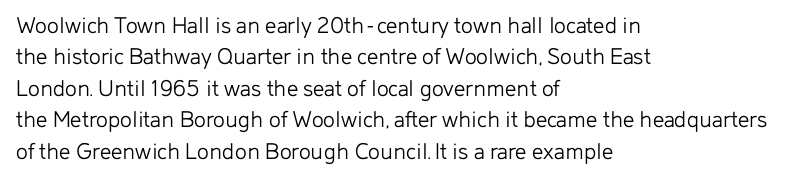
{"italic": "no", "bold": "no", "underline": "no", "align": "left", "line_spacing": "normal", "line_spacing_ratio": 1.26, "letter_spacing": "normal", "letter_spacing_em": 0.0, "glyph_px": 25}
